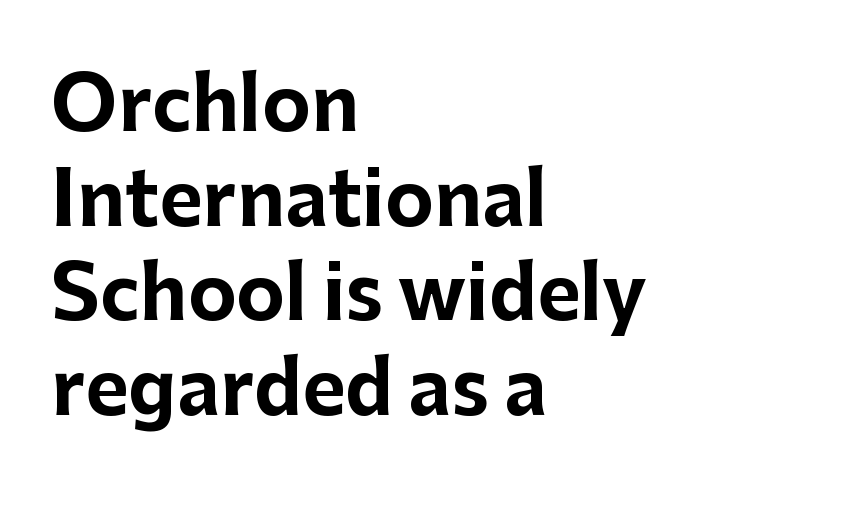
Q: Is the text bold? A: Yes.
Q: Is the text italic (slanted)? A: No, it is upright.
Q: Is the typeface a serif or a sans-serif typeface? A: Sans-serif.
Q: Is the text underlined? A: No.
Q: How is the paragraph aligned? A: Left-aligned.
Q: Is the spacing between letters normal or unusually wide? A: Normal.
Q: Is the spacing between lines tight, normal or loose? A: Normal.
Q: Width (condensed, normal, or wide)? A: Normal.
Q: Stroke contrast? A: Low.
Q: x-height? A: Medium.
Q: Monospaced? A: No.
